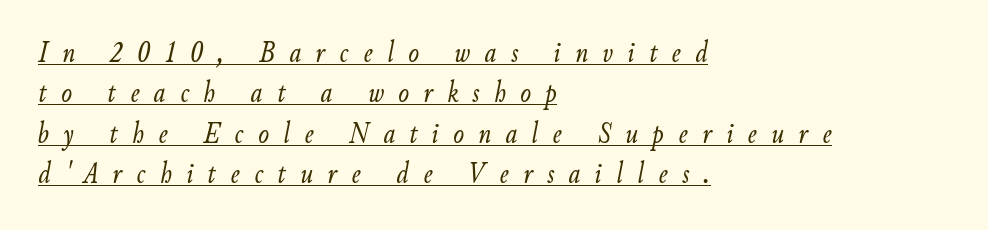
{"italic": "yes", "lean": "right", "slant_degrees": 9, "bold": "no", "weight": "light", "width": "condensed", "stroke_contrast": "low", "x_height": "small", "monospaced": "no", "underline": "yes", "align": "left", "line_spacing": "normal", "line_spacing_ratio": 1.26, "letter_spacing": "wide", "letter_spacing_em": 0.45, "glyph_px": 32}
